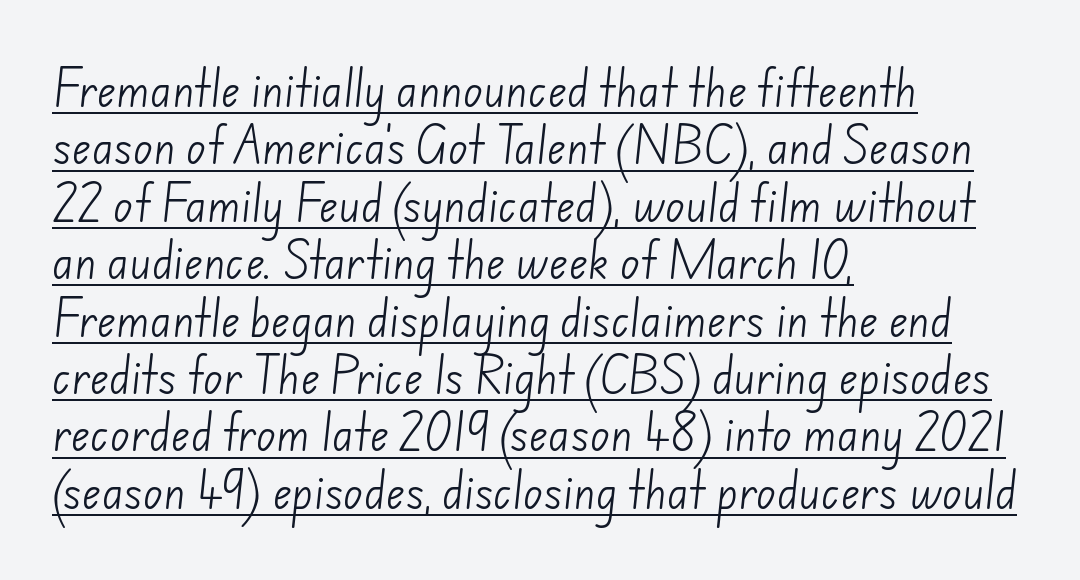
Heft: none added — not bold. These lines sit exactly where default settings would place them. Every row of glyphs begins at an identical x-position on the left. You can see a thin bar hugging the bottom of the glyphs. Observe the absence of serifs on each vertical stroke in this sample. The passage shown is typed in a proportional face where columns would drift.
